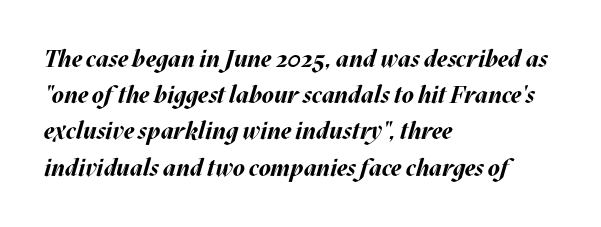
{"italic": "yes", "lean": "right", "slant_degrees": 17, "bold": "yes", "underline": "no", "align": "left", "line_spacing": "normal", "line_spacing_ratio": 1.51, "letter_spacing": "normal", "letter_spacing_em": 0.0, "glyph_px": 24}
